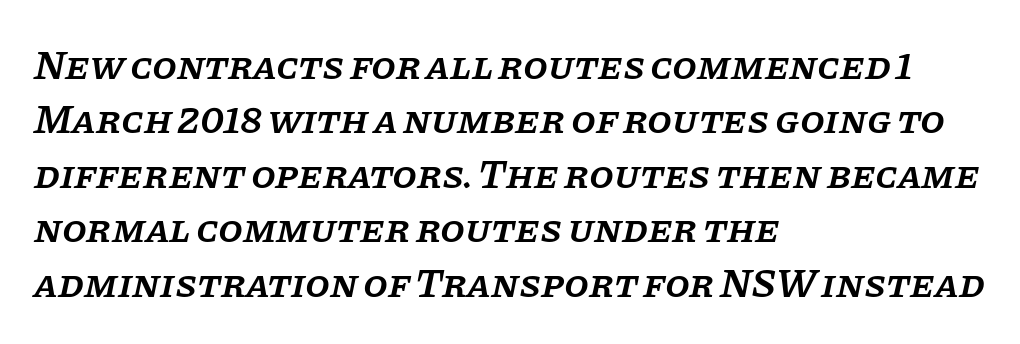
Inter-character spacing is left at the font's built-in metrics. The typography opts for an oblique posture over an upright one. Regular leading. Only glyphs here, with clear space below each row.
